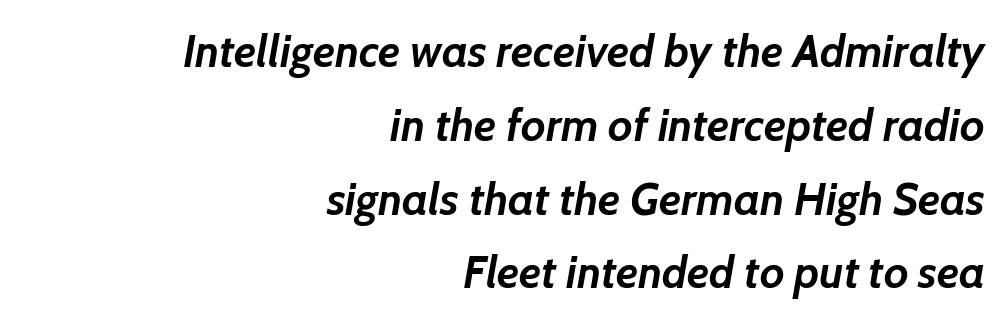
The block of text has a typical density, with ordinary space between rows. The specimen reads as italic at a glance. Notice how the passage keeps a crisp vertical edge on the right only. Look at the tracking — it's just the regular setting, nothing added. The rendering uses a bold face; every stroke is thick and dark. Note the varied advance widths — an 'i' is clearly narrower than an 'm'.
